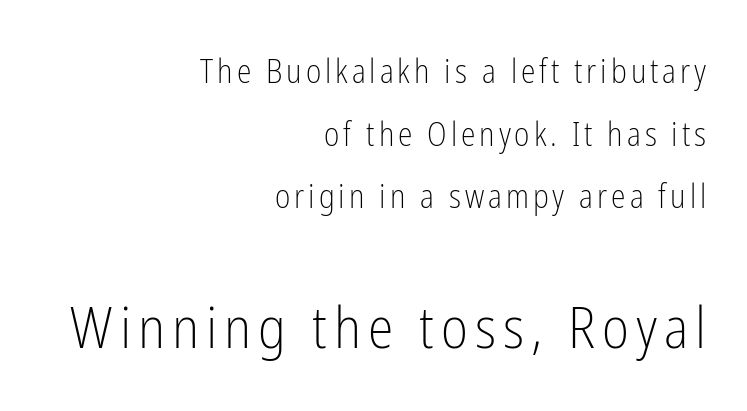
{"serif": "no", "italic": "no", "bold": "no", "weight": "light", "width": "condensed", "stroke_contrast": "low", "x_height": "medium", "monospaced": "no", "underline": "no", "align": "right", "line_spacing": "loose", "line_spacing_ratio": 1.9, "larger_block": "second", "size_ratio": 1.76, "glyph_px": 58}
